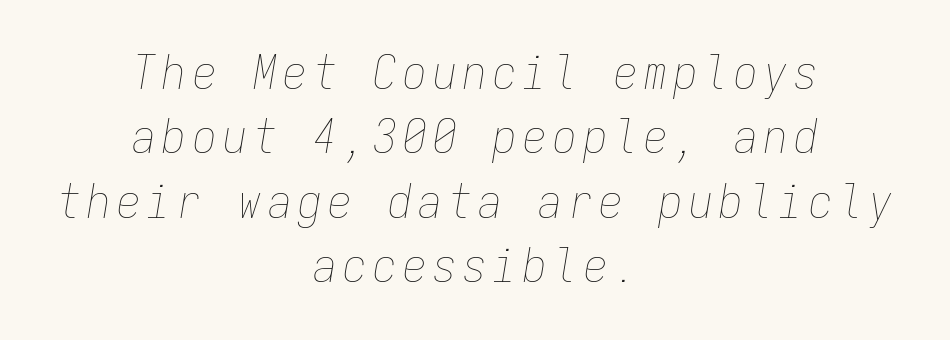
The image shows 47 px thin, condensed type, italic (leaning right), monospaced; set centered, normal line spacing (1.37x), not underlined; low stroke contrast and a medium x-height.
